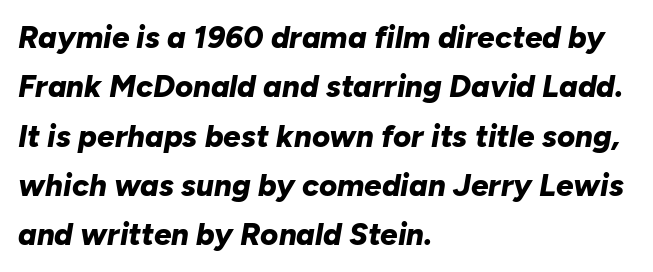
The vertical gap from one line to the next is medium. You can tell it's italic because the verticals aren't actually vertical. Spacing verdict: proportional, widths tailored to each character. Unmarked baselines from the first word to the last.
